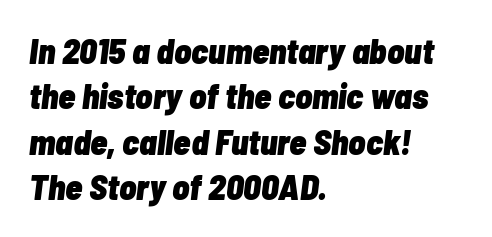
{"italic": "yes", "lean": "right", "slant_degrees": 7, "bold": "yes", "weight": "heavy", "width": "condensed", "stroke_contrast": "low", "x_height": "medium", "monospaced": "no", "underline": "no", "align": "left", "line_spacing": "normal", "line_spacing_ratio": 1.3, "letter_spacing": "normal", "letter_spacing_em": 0.0, "glyph_px": 35}
